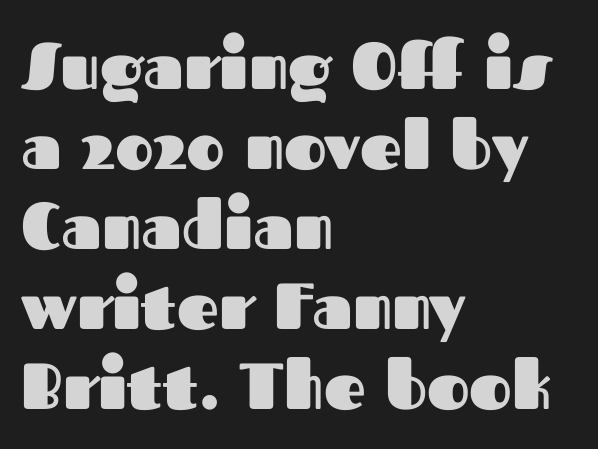
The image shows 65 px heavy sans-serif type, upright; set left-aligned, line spacing 1.23x, normal letter spacing, not underlined; medium stroke contrast and a medium x-height.
